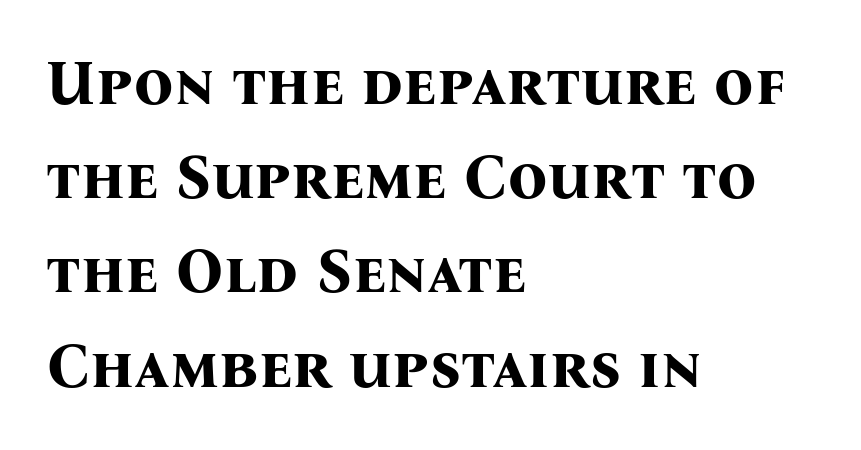
The passage shown is typeset with a serif family. Each letter keeps its own natural width here, so spacing adapts to shape. The rows are spaced the way most documents space them. How are the letters spaced? Ordinarily, with no added tracking. The passage shown is not underscored anywhere. The specimen reads as upright at a glance.
